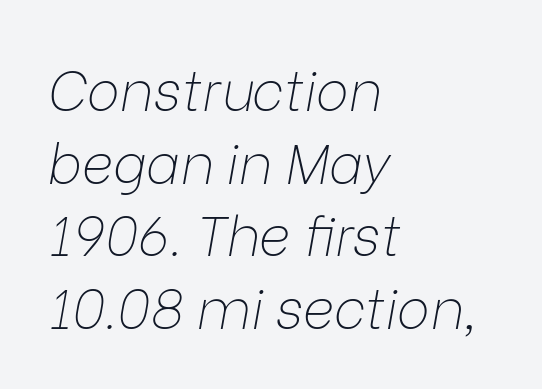
In CSS terms this would be text-align: left. Compared with typical paragraphs, the rows here are spaced about the same. The line texture is even and compact thanks to regular tracking. The letters look calm and open, with moderate or lighter stems.
